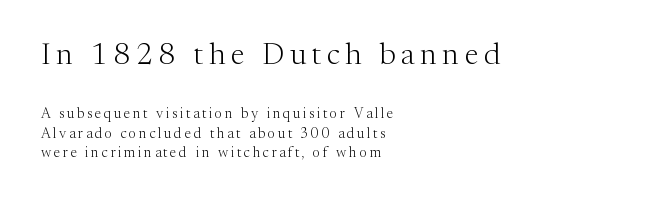
Q: Is the text bold? A: No.
Q: Is the text italic (slanted)? A: No, it is upright.
Q: Is the typeface a serif or a sans-serif typeface? A: Serif.
Q: Is the text underlined? A: No.
Q: How is the paragraph aligned? A: Left-aligned.
Q: Is the spacing between lines tight, normal or loose? A: Normal.
Q: Which block of text is set in a larger size, the first (top) or the second (bottom)? A: The first (top) one.
Q: Width (condensed, normal, or wide)? A: Normal.
Q: Stroke contrast? A: Medium.
Q: x-height? A: Medium.
Q: Monospaced? A: No.
